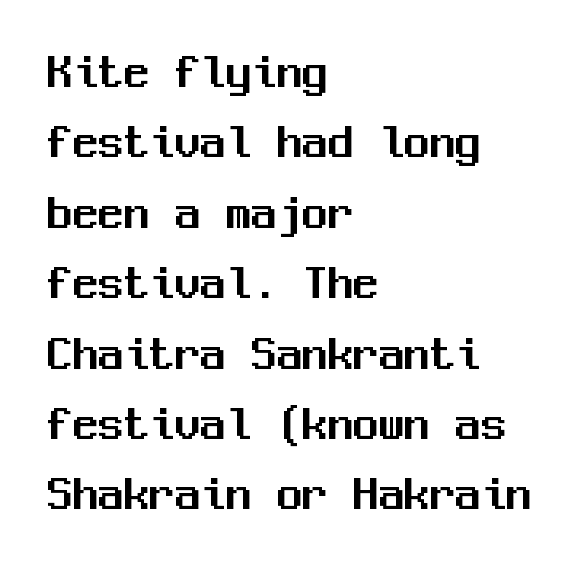
{"serif": "no", "italic": "no", "width": "normal", "stroke_contrast": "medium", "x_height": "medium", "monospaced": "yes", "underline": "no", "align": "left", "line_spacing": "normal", "line_spacing_ratio": 1.38, "letter_spacing": "normal", "letter_spacing_em": 0.0, "glyph_px": 51}
